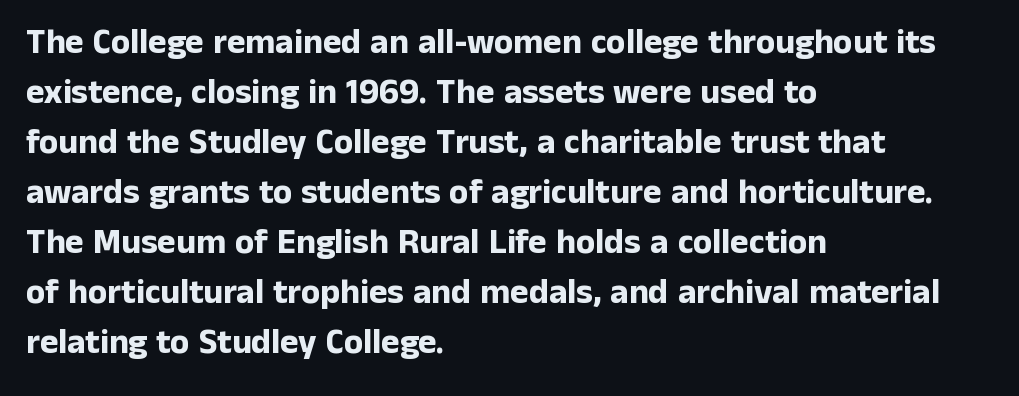
{"serif": "no", "italic": "no", "bold": "yes", "weight": "bold", "width": "normal", "stroke_contrast": "low", "x_height": "medium", "monospaced": "no", "underline": "no", "align": "left", "line_spacing": "normal", "line_spacing_ratio": 1.43, "letter_spacing": "normal", "letter_spacing_em": 0.0, "glyph_px": 35}
